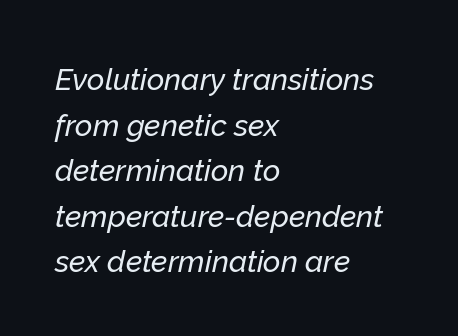
The image shows 30 px text type, italic (leaning right); set left-aligned, normal line spacing (1.52x), normal letter spacing, not underlined; low stroke contrast and a medium x-height.
